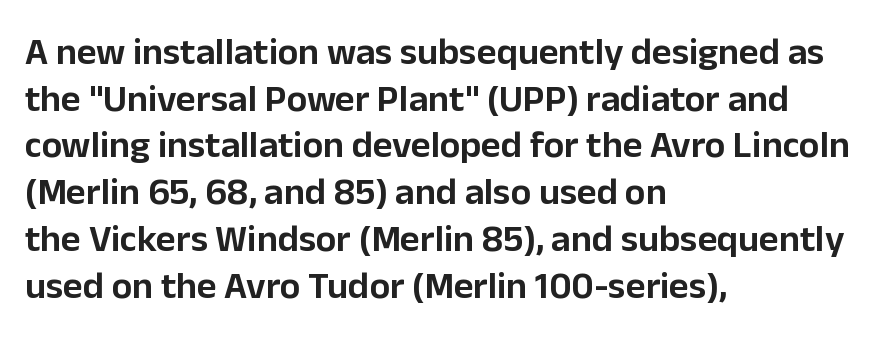
The face used here is proportionally spaced, like ordinary book or web type. These lines are set flush left with a ragged right edge. The typography opts for an upright posture over an oblique one. The line texture is even and compact thanks to regular tracking.
